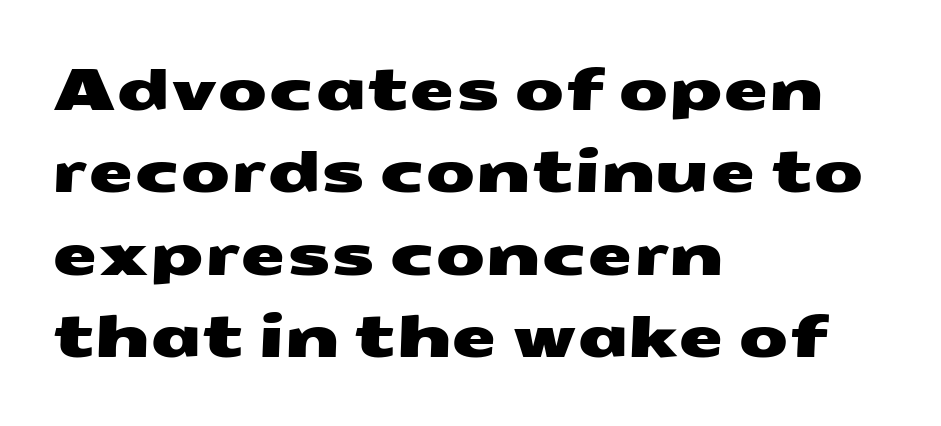
Q: Is the typeface a serif or a sans-serif typeface? A: Sans-serif.
Q: Is the text underlined? A: No.
Q: How is the paragraph aligned? A: Left-aligned.
Q: Is the spacing between letters normal or unusually wide? A: Normal.
Q: Is the spacing between lines tight, normal or loose? A: Normal.
Q: Width (condensed, normal, or wide)? A: Wide.
Q: Stroke contrast? A: Medium.
Q: x-height? A: Medium.
Q: Monospaced? A: No.
